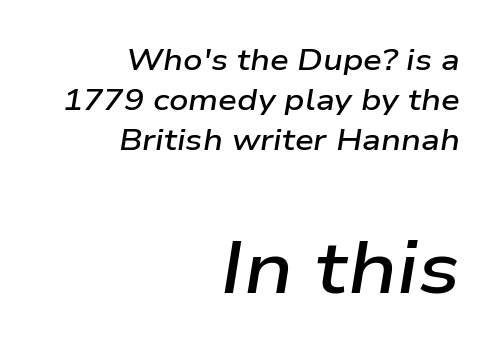
The image shows 74 px semibold, wide type, italic (leaning right); set right-aligned, normal line spacing (1.33x), normal letter spacing, not underlined; the second (bottom) block is 2.47x larger; low stroke contrast and a medium x-height.
